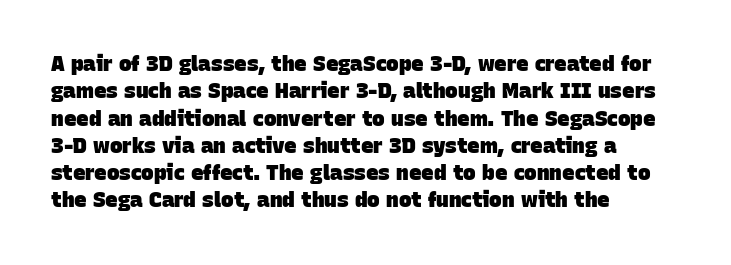
These lines sit exactly where default settings would place them. A typesetter would call this zero additional tracking. The typesetter chose a ragged-right arrangement here. How heavy is the stroke? Heavy — this is a bold.
